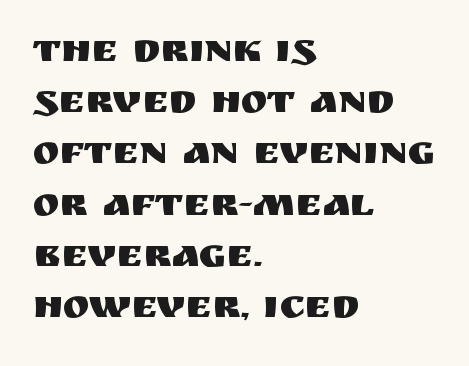
{"serif": "no", "italic": "no", "width": "normal", "stroke_contrast": "medium", "x_height": "large", "monospaced": "no", "underline": "no", "align": "left", "line_spacing": "normal", "line_spacing_ratio": 1.28, "letter_spacing": "normal", "letter_spacing_em": 0.0, "glyph_px": 40}
